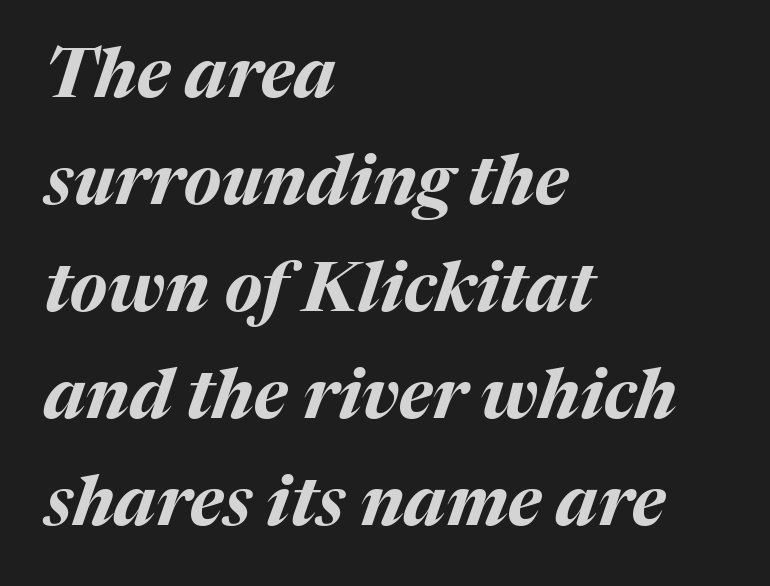
Here the designer chose a conventional face with non-uniform glyph widths. Every character sits at an angle, as italics do. If you measured baseline to baseline, you'd find a middling distance. The letters are bold, with thick, heavy strokes. Descender tails drop into unmarked territory.
